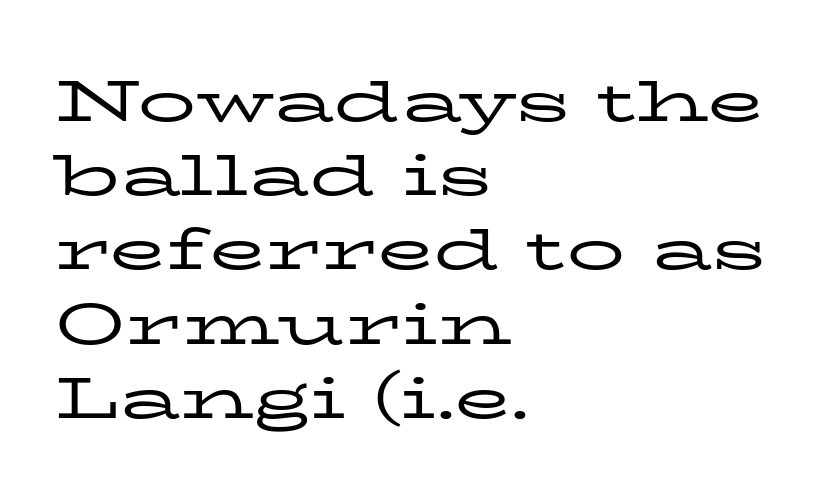
{"serif": "yes", "italic": "no", "bold": "no", "weight": "regular", "width": "wide", "stroke_contrast": "low", "x_height": "medium", "monospaced": "no", "underline": "no", "align": "left", "line_spacing": "normal", "line_spacing_ratio": 1.28, "letter_spacing": "normal", "letter_spacing_em": 0.0, "glyph_px": 58}
